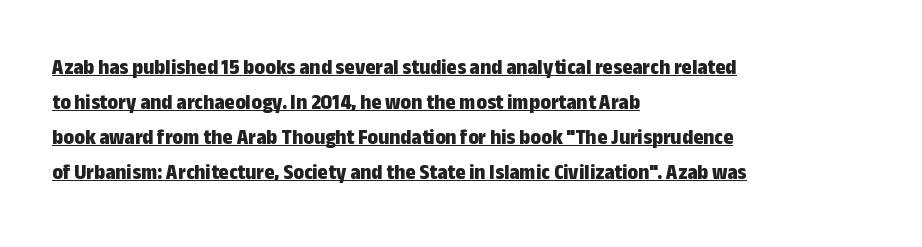
The image shows 22 px bold type, upright; set left-aligned, normal line spacing (1.59x), normal letter spacing, underlined.
